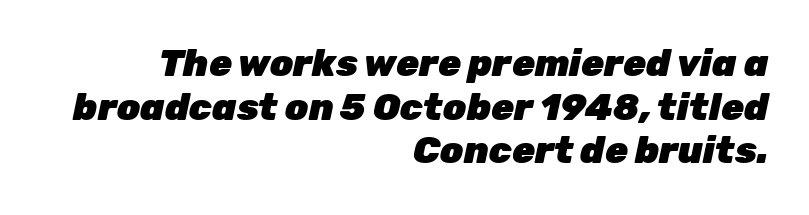
Q: Is the text bold? A: Yes.
Q: Is the text italic (slanted)? A: Yes, it leans right by about 12 degrees.
Q: Is the text underlined? A: No.
Q: How is the paragraph aligned? A: Right-aligned.
Q: Is the spacing between letters normal or unusually wide? A: Normal.
Q: Width (condensed, normal, or wide)? A: Normal.
Q: Stroke contrast? A: Low.
Q: x-height? A: Medium.
Q: Monospaced? A: No.
